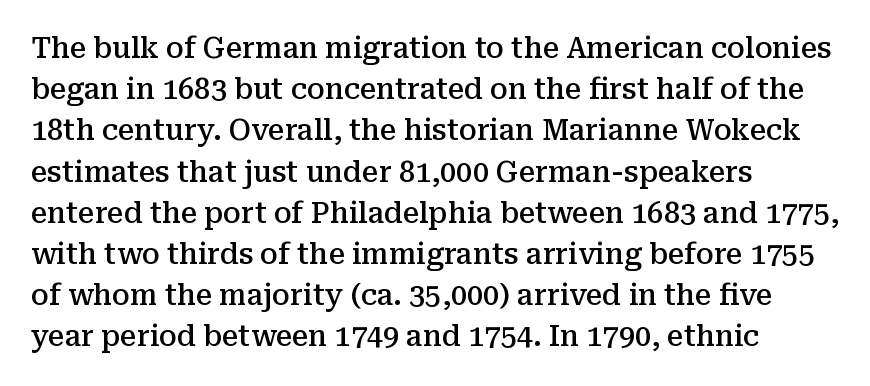
Q: Is the text bold? A: Semi-bold.
Q: Is the text italic (slanted)? A: No, it is upright.
Q: Is the typeface a serif or a sans-serif typeface? A: Serif.
Q: Is the text underlined? A: No.
Q: How is the paragraph aligned? A: Left-aligned.
Q: Is the spacing between letters normal or unusually wide? A: Normal.
Q: Is the spacing between lines tight, normal or loose? A: Normal.
Q: Width (condensed, normal, or wide)? A: Normal.
Q: Stroke contrast? A: Medium.
Q: x-height? A: Medium.
Q: Monospaced? A: No.
